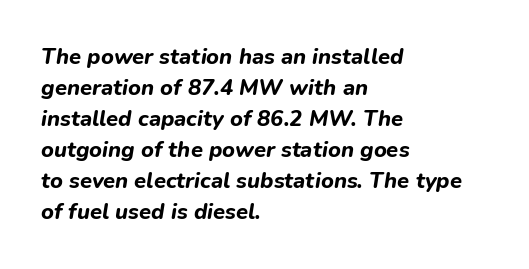
Q: Is the text bold? A: Yes.
Q: Is the text italic (slanted)? A: Yes, it leans right by about 9 degrees.
Q: Is the text underlined? A: No.
Q: How is the paragraph aligned? A: Left-aligned.
Q: Is the spacing between letters normal or unusually wide? A: Normal.
Q: Is the spacing between lines tight, normal or loose? A: Normal.
